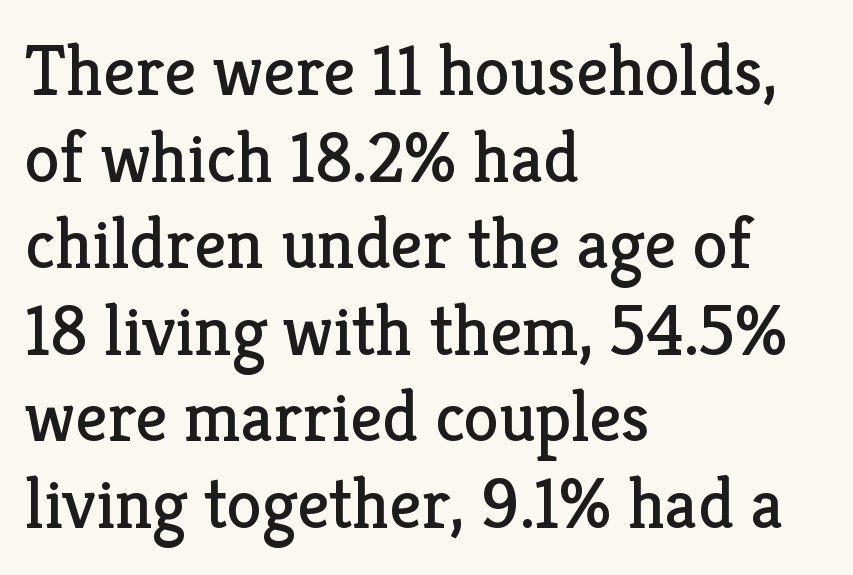
{"serif": "yes", "italic": "no", "bold": "no", "weight": "regular", "width": "normal", "stroke_contrast": "low", "x_height": "medium", "monospaced": "no", "underline": "no", "align": "left", "line_spacing_ratio": 1.22, "letter_spacing": "normal", "letter_spacing_em": 0.0, "glyph_px": 71}
